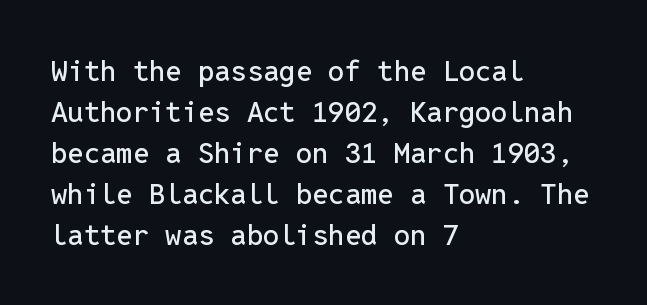
The image shows 29 px sans-serif type, upright, monospaced; set left-aligned, normal line spacing (1.41x), normal letter spacing, not underlined; low stroke contrast and a medium x-height.
